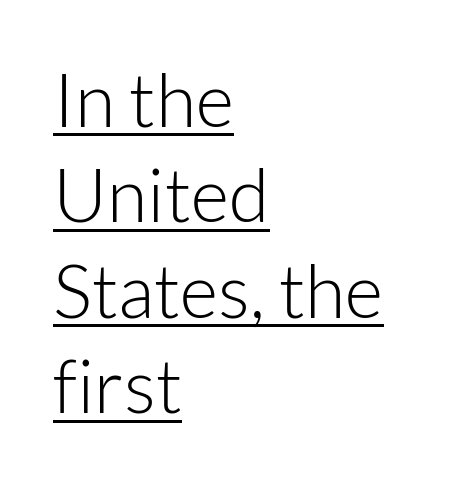
{"serif": "no", "italic": "no", "bold": "no", "weight": "light", "width": "normal", "stroke_contrast": "low", "x_height": "medium", "monospaced": "no", "underline": "yes", "align": "left", "line_spacing": "normal", "line_spacing_ratio": 1.29, "letter_spacing": "normal", "letter_spacing_em": 0.0, "glyph_px": 74}
